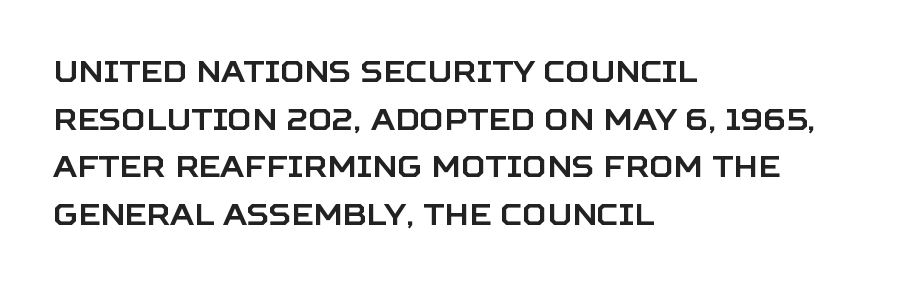
{"serif": "no", "italic": "no", "width": "normal", "stroke_contrast": "low", "x_height": "large", "monospaced": "no", "underline": "no", "align": "left", "line_spacing": "normal", "line_spacing_ratio": 1.59, "letter_spacing": "normal", "letter_spacing_em": 0.0, "glyph_px": 30}
